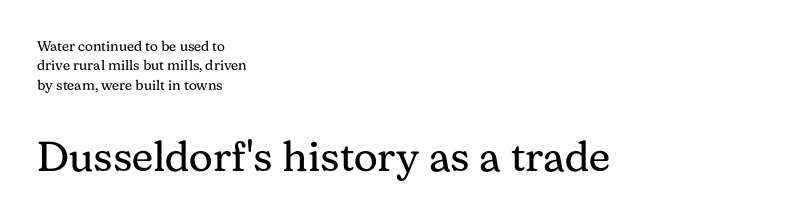
{"serif": "yes", "italic": "no", "bold": "no", "weight": "regular", "width": "normal", "stroke_contrast": "medium", "x_height": "medium", "monospaced": "no", "underline": "no", "align": "left", "line_spacing": "normal", "line_spacing_ratio": 1.39, "letter_spacing": "normal", "letter_spacing_em": 0.0, "larger_block": "second", "size_ratio": 3.0, "glyph_px": 42}
